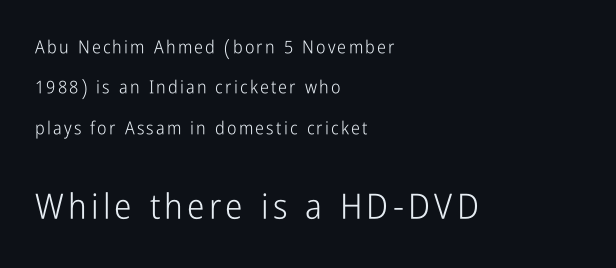
{"serif": "no", "italic": "no", "bold": "no", "weight": "light", "width": "condensed", "stroke_contrast": "low", "x_height": "medium", "monospaced": "no", "underline": "no", "align": "left", "line_spacing": "loose", "line_spacing_ratio": 2.24, "larger_block": "second", "size_ratio": 1.94, "glyph_px": 35}
